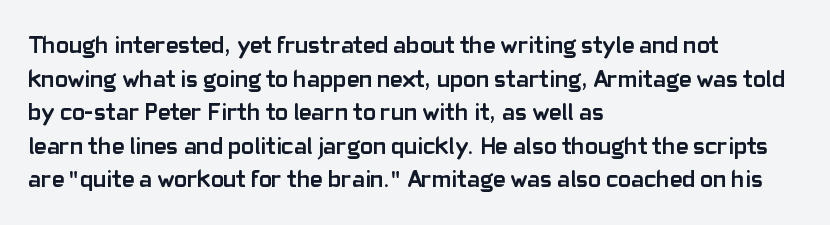
Any mark beneath the type? The region is blank. Regular leading. The face used here is rendered with its standard letterfit. These words are printed bold, with thick strokes throughout. Italic? Not at all — the glyphs are vertical. Left-aligned paragraph, ragged on the right.
